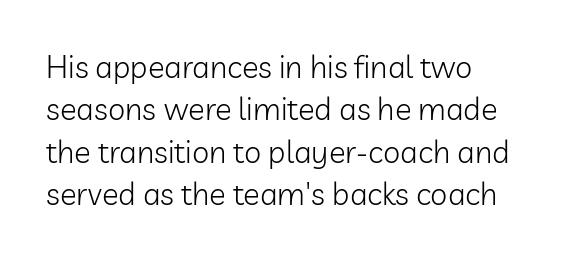
{"serif": "no", "italic": "no", "bold": "no", "weight": "light", "width": "normal", "stroke_contrast": "low", "x_height": "medium", "monospaced": "no", "underline": "no", "align": "left", "line_spacing": "normal", "line_spacing_ratio": 1.37, "letter_spacing": "normal", "letter_spacing_em": 0.0, "glyph_px": 31}
